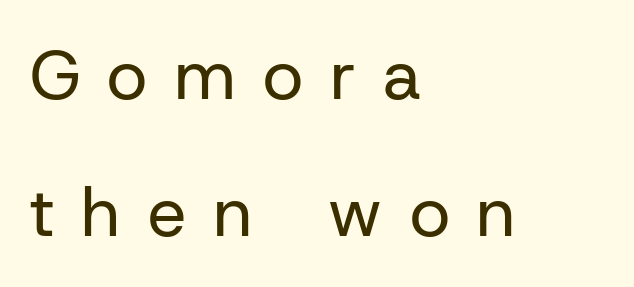
The image shows 69 px regular-weight sans-serif type, upright; set left-aligned, loose line spacing (1.98x), unusually wide letter spacing (+0.39 em), not underlined; low stroke contrast and a medium x-height.
